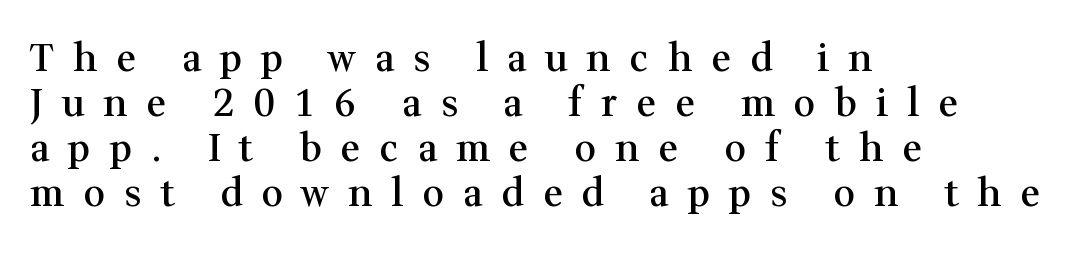
{"serif": "yes", "italic": "no", "bold": "semi", "weight": "semibold", "width": "normal", "stroke_contrast": "medium", "x_height": "medium", "monospaced": "no", "underline": "no", "align": "left", "line_spacing_ratio": 1.18, "letter_spacing": "wide", "letter_spacing_em": 0.5, "glyph_px": 38}
